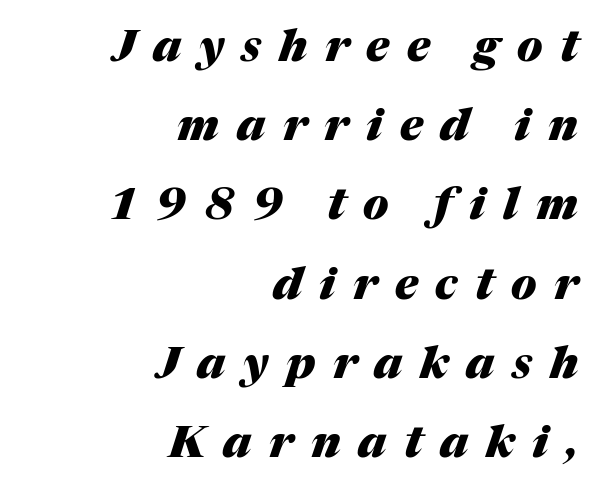
{"italic": "yes", "lean": "right", "slant_degrees": 17, "bold": "yes", "weight": "heavy", "width": "normal", "stroke_contrast": "medium", "x_height": "medium", "monospaced": "no", "underline": "no", "align": "right", "line_spacing_ratio": 1.8, "letter_spacing": "wide", "letter_spacing_em": 0.4, "glyph_px": 44}
